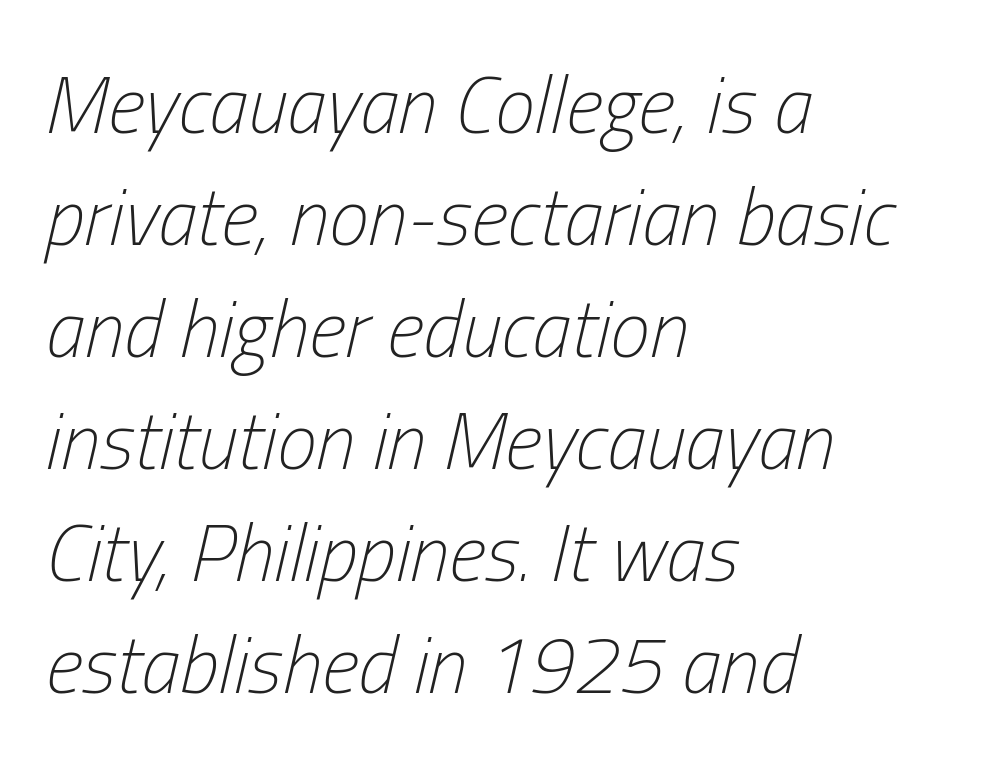
Q: Is the text bold? A: No.
Q: Is the text italic (slanted)? A: Yes, it leans right by about 13 degrees.
Q: Is the text underlined? A: No.
Q: How is the paragraph aligned? A: Left-aligned.
Q: Is the spacing between letters normal or unusually wide? A: Normal.
Q: Is the spacing between lines tight, normal or loose? A: Normal.
Q: Width (condensed, normal, or wide)? A: Condensed.
Q: Stroke contrast? A: Low.
Q: x-height? A: Medium.
Q: Monospaced? A: No.
